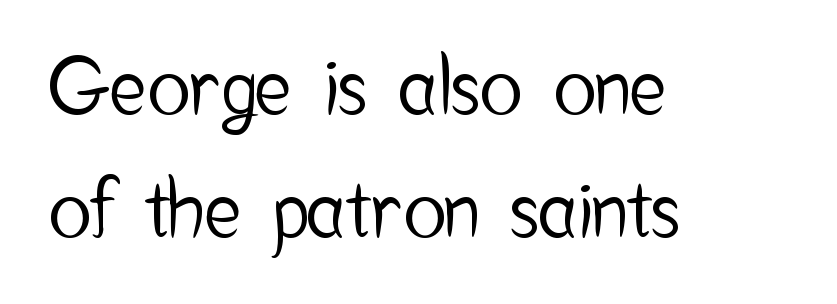
The image shows 79 px condensed sans-serif type, upright; set left-aligned, normal line spacing (1.56x), normal letter spacing, not underlined; low stroke contrast and a medium x-height.
